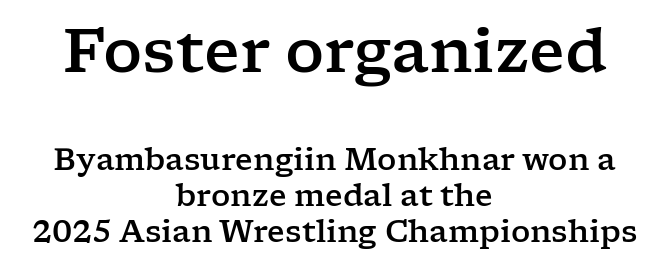
{"serif": "yes", "italic": "no", "width": "wide", "stroke_contrast": "low", "x_height": "medium", "monospaced": "no", "underline": "no", "align": "center", "line_spacing_ratio": 1.19, "letter_spacing": "normal", "letter_spacing_em": 0.0, "larger_block": "first", "size_ratio": 2.03, "glyph_px": 61}
